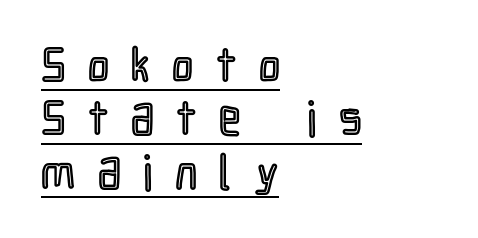
Q: Is the text italic (slanted)? A: No, it is upright.
Q: Is the text underlined? A: Yes.
Q: How is the paragraph aligned? A: Left-aligned.
Q: Is the spacing between letters normal or unusually wide? A: Unusually wide.
Q: Is the spacing between lines tight, normal or loose? A: Tight.
Q: Width (condensed, normal, or wide)? A: Condensed.
Q: x-height? A: Medium.
Q: Monospaced? A: No.
